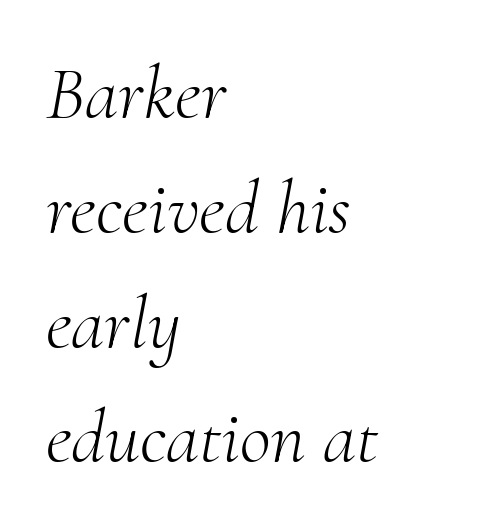
The image shows 76 px light serif type, italic (leaning right); set left-aligned, normal line spacing (1.51x), normal letter spacing, not underlined; medium stroke contrast and a small x-height.
